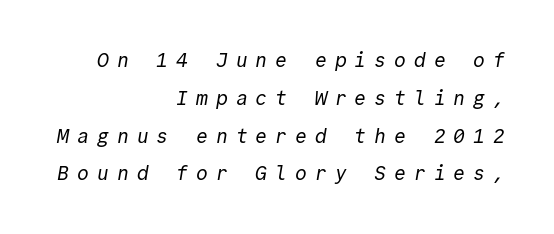
{"bold": "no", "underline": "no", "align": "right", "line_spacing_ratio": 1.89, "letter_spacing": "wide", "letter_spacing_em": 0.39, "glyph_px": 20}
